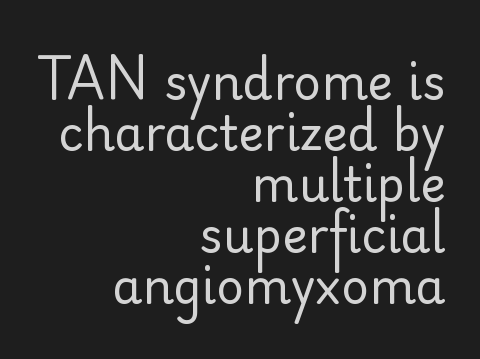
Posture: vertical. You could not count columns in this text — the font is proportionally spaced. The passage shown is not underscored anywhere. Short and long lines alike share a common ending point at right. The letters sit at their default tracking, neither squeezed nor spread. Nope, no serifs anywhere on these letters.
